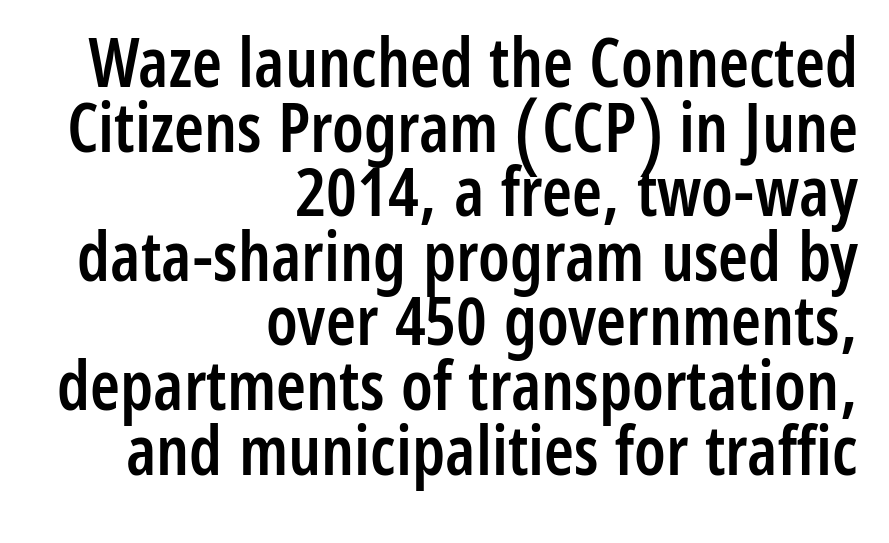
How would I describe the line gaps? Narrow and economical. The passage shown is typed in a proportional face where columns would drift. The face used here is rendered with its standard letterfit. Nothing sits at the stroke ends, so this counts as sans-serif.
